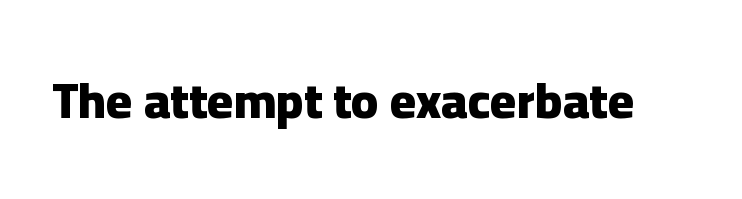
Q: Is the text bold? A: Yes.
Q: Is the text italic (slanted)? A: No, it is upright.
Q: Is the typeface a serif or a sans-serif typeface? A: Sans-serif.
Q: Is the text underlined? A: No.
Q: Is the spacing between letters normal or unusually wide? A: Normal.
Q: Width (condensed, normal, or wide)? A: Normal.
Q: Stroke contrast? A: Low.
Q: x-height? A: Medium.
Q: Monospaced? A: No.
